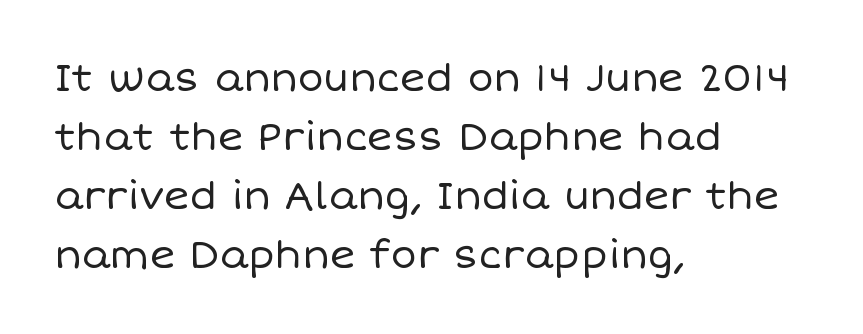
Nothing heavy about these letters — not bold at all. These lines are rendered in a variable-pitch font. When letters stand straight like this, we call the style roman or upright. Honestly, the row spacing looks completely unremarkable. The foot of each line stays bare and open.
